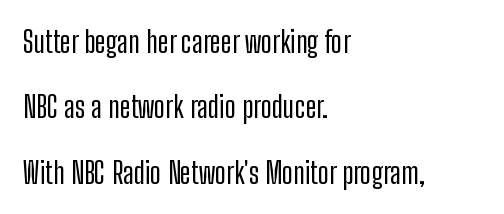
{"serif": "no", "italic": "no", "width": "condensed", "stroke_contrast": "low", "x_height": "medium", "monospaced": "no", "underline": "no", "align": "left", "line_spacing": "loose", "line_spacing_ratio": 2.18, "letter_spacing": "normal", "letter_spacing_em": 0.0, "glyph_px": 30}
